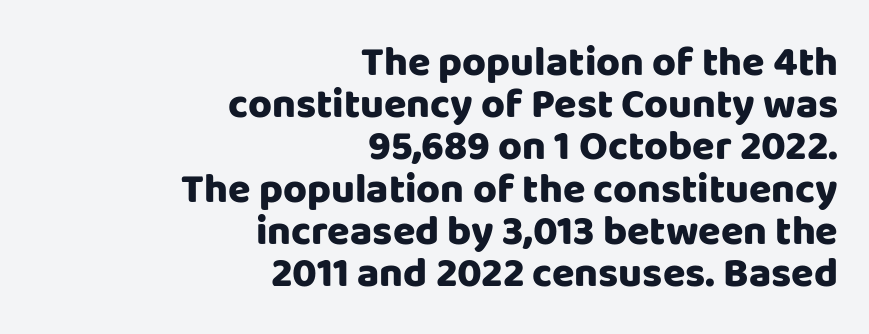
Q: Is the text bold? A: Yes.
Q: Is the text italic (slanted)? A: No, it is upright.
Q: Is the typeface a serif or a sans-serif typeface? A: Sans-serif.
Q: Is the text underlined? A: No.
Q: How is the paragraph aligned? A: Right-aligned.
Q: Is the spacing between letters normal or unusually wide? A: Normal.
Q: Is the spacing between lines tight, normal or loose? A: Tight.
Q: Width (condensed, normal, or wide)? A: Normal.
Q: Stroke contrast? A: Low.
Q: x-height? A: Large.
Q: Monospaced? A: No.
